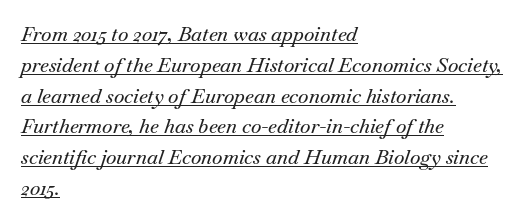
Q: Is the text italic (slanted)? A: Yes, it leans right by about 18 degrees.
Q: Is the text underlined? A: Yes.
Q: How is the paragraph aligned? A: Left-aligned.
Q: Is the spacing between letters normal or unusually wide? A: Normal.
Q: Is the spacing between lines tight, normal or loose? A: Normal.
